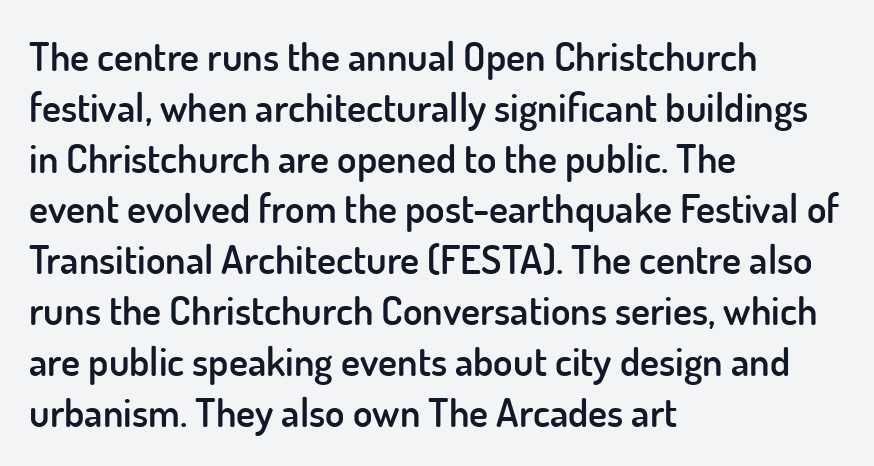
{"serif": "no", "italic": "no", "bold": "semi", "weight": "semibold", "width": "normal", "stroke_contrast": "low", "x_height": "small", "monospaced": "no", "underline": "no", "align": "left", "line_spacing": "normal", "line_spacing_ratio": 1.27, "letter_spacing": "normal", "letter_spacing_em": 0.0, "glyph_px": 40}
